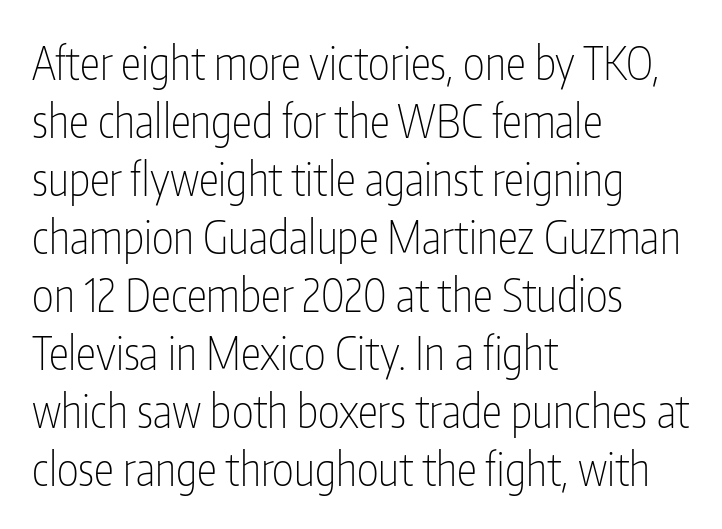
Q: Is the text bold? A: No.
Q: Is the text italic (slanted)? A: No, it is upright.
Q: Is the typeface a serif or a sans-serif typeface? A: Sans-serif.
Q: Is the text underlined? A: No.
Q: How is the paragraph aligned? A: Left-aligned.
Q: Is the spacing between letters normal or unusually wide? A: Normal.
Q: Is the spacing between lines tight, normal or loose? A: Normal.
Q: Width (condensed, normal, or wide)? A: Condensed.
Q: Stroke contrast? A: Low.
Q: x-height? A: Medium.
Q: Monospaced? A: No.
